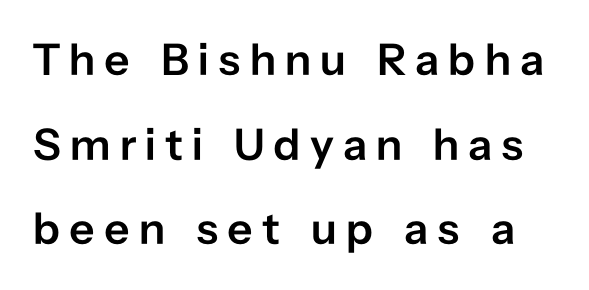
Is the letter spacing exaggerated? Yes — the characters are pushed far apart. The font is running at a semibold setting, under full bold. This sample uses an upright cut, with every glyph sitting square on the baseline. The area under the type is left untouched.
